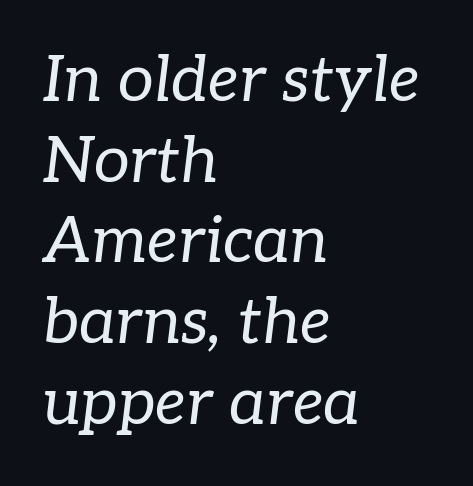
{"serif": "yes", "italic": "yes", "lean": "right", "slant_degrees": 7, "bold": "no", "weight": "regular", "width": "normal", "stroke_contrast": "low", "x_height": "medium", "monospaced": "no", "underline": "no", "align": "left", "line_spacing": "normal", "line_spacing_ratio": 1.26, "letter_spacing": "normal", "letter_spacing_em": 0.0, "glyph_px": 64}
